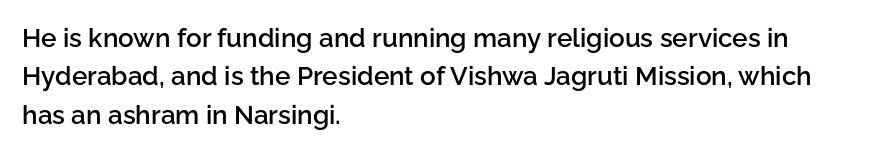
Q: Is the text bold? A: Semi-bold.
Q: Is the text italic (slanted)? A: No, it is upright.
Q: Is the text underlined? A: No.
Q: How is the paragraph aligned? A: Left-aligned.
Q: Is the spacing between letters normal or unusually wide? A: Normal.
Q: Is the spacing between lines tight, normal or loose? A: Normal.
